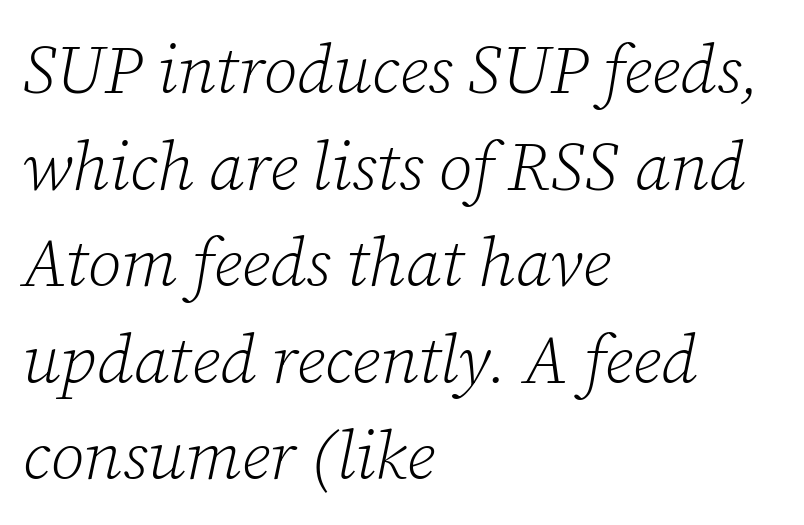
Q: Is the text bold? A: No.
Q: Is the text italic (slanted)? A: Yes, it leans right by about 12 degrees.
Q: Is the typeface a serif or a sans-serif typeface? A: Serif.
Q: Is the text underlined? A: No.
Q: How is the paragraph aligned? A: Left-aligned.
Q: Is the spacing between letters normal or unusually wide? A: Normal.
Q: Is the spacing between lines tight, normal or loose? A: Normal.
Q: Width (condensed, normal, or wide)? A: Normal.
Q: Stroke contrast? A: Low.
Q: x-height? A: Medium.
Q: Monospaced? A: No.
